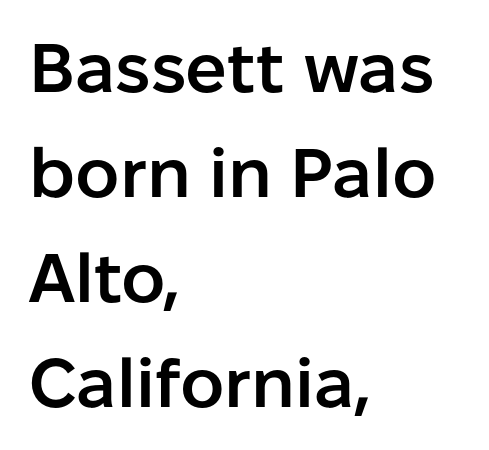
The image shows 69 px semibold sans-serif type, upright; set left-aligned, normal line spacing (1.52x), normal letter spacing, not underlined; low stroke contrast and a medium x-height.
